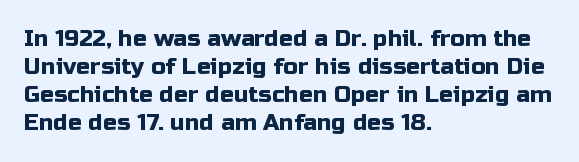
Look at the tracking — it's just the regular setting, nothing added. Caption: multi-line text, flush left, ragged right. Notice how the stems are strictly vertical — no italics here. A clean baseline with only descenders dipping below it.
